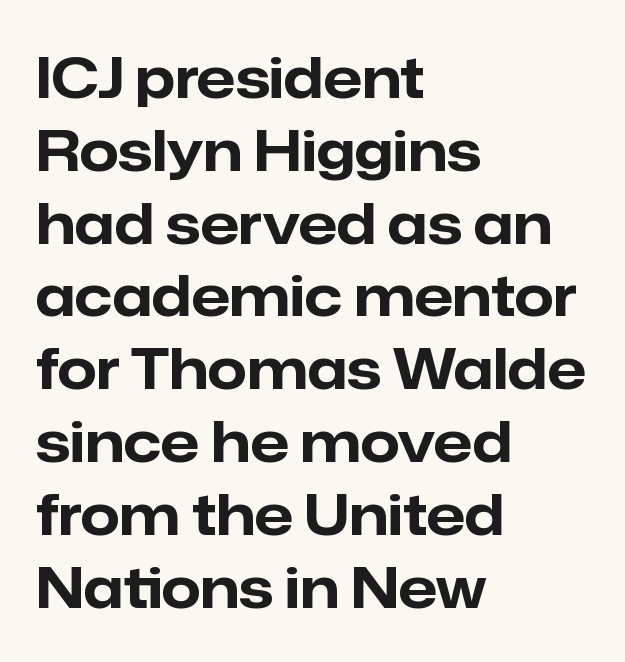
{"serif": "no", "italic": "no", "bold": "yes", "weight": "bold", "width": "normal", "stroke_contrast": "low", "x_height": "medium", "monospaced": "no", "underline": "no", "align": "left", "line_spacing": "normal", "line_spacing_ratio": 1.3, "letter_spacing": "normal", "letter_spacing_em": 0.0, "glyph_px": 56}
